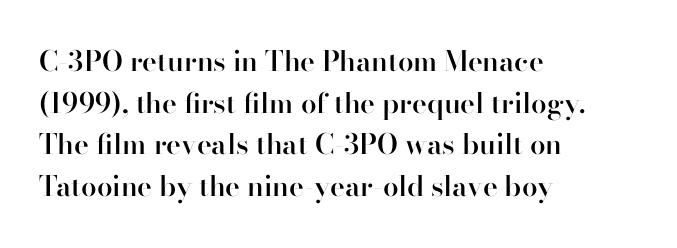
Q: Is the text bold? A: Semi-bold.
Q: Is the text italic (slanted)? A: No, it is upright.
Q: Is the typeface a serif or a sans-serif typeface? A: Serif.
Q: Is the text underlined? A: No.
Q: How is the paragraph aligned? A: Left-aligned.
Q: Is the spacing between letters normal or unusually wide? A: Normal.
Q: Is the spacing between lines tight, normal or loose? A: Normal.
Q: Width (condensed, normal, or wide)? A: Normal.
Q: Stroke contrast? A: High.
Q: x-height? A: Small.
Q: Monospaced? A: No.
